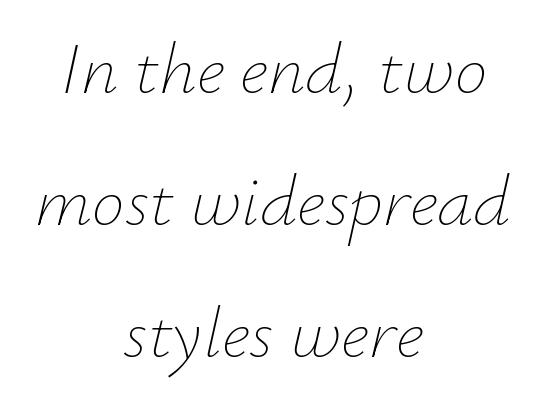
{"italic": "yes", "lean": "right", "slant_degrees": 12, "bold": "no", "weight": "thin", "width": "normal", "stroke_contrast": "low", "x_height": "small", "monospaced": "no", "underline": "no", "align": "center", "line_spacing_ratio": 1.81, "letter_spacing": "normal", "letter_spacing_em": 0.0, "glyph_px": 73}
